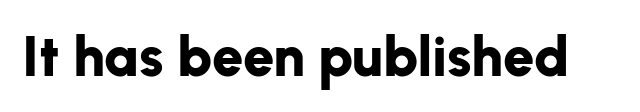
Q: Is the text bold? A: Yes.
Q: Is the text italic (slanted)? A: No, it is upright.
Q: Is the typeface a serif or a sans-serif typeface? A: Sans-serif.
Q: Is the text underlined? A: No.
Q: Is the spacing between letters normal or unusually wide? A: Normal.
Q: Width (condensed, normal, or wide)? A: Normal.
Q: Stroke contrast? A: Low.
Q: x-height? A: Medium.
Q: Monospaced? A: No.
